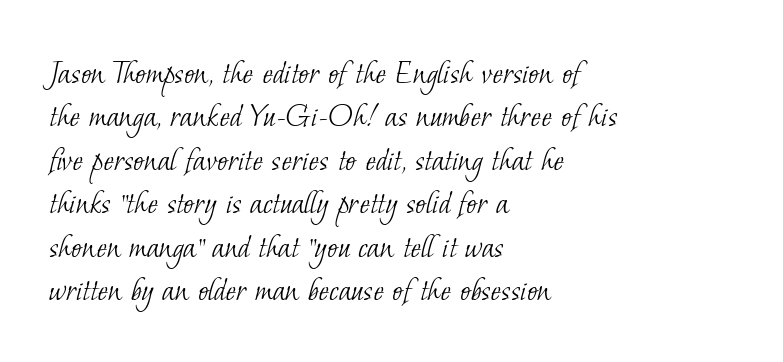
{"serif": "yes", "bold": "no", "weight": "light", "width": "normal", "stroke_contrast": "low", "x_height": "small", "monospaced": "no", "underline": "no", "align": "left", "line_spacing_ratio": 1.24, "letter_spacing": "normal", "letter_spacing_em": 0.0, "glyph_px": 35}
